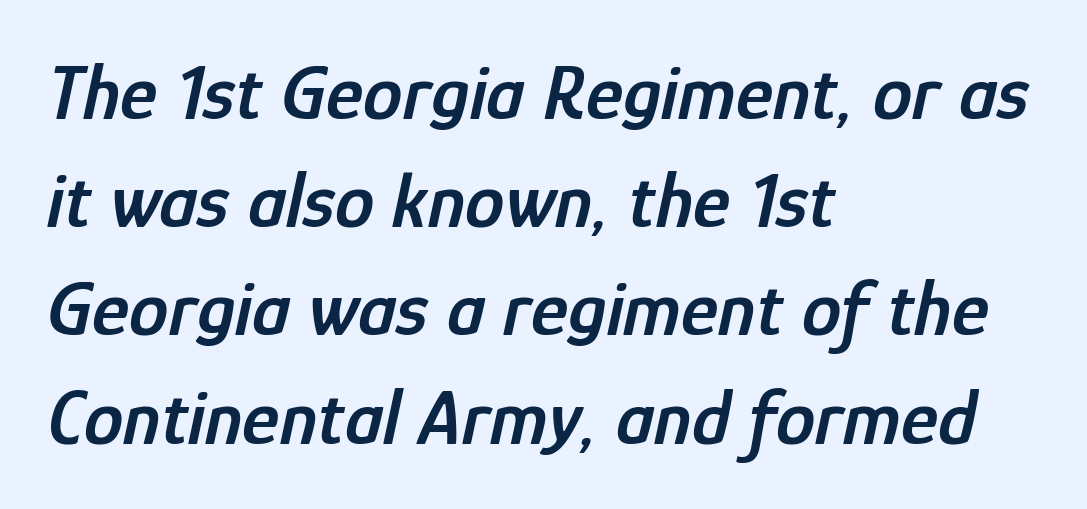
Q: Is the text bold? A: Semi-bold.
Q: Is the text italic (slanted)? A: Yes, it leans right by about 12 degrees.
Q: Is the text underlined? A: No.
Q: How is the paragraph aligned? A: Left-aligned.
Q: Is the spacing between letters normal or unusually wide? A: Normal.
Q: Is the spacing between lines tight, normal or loose? A: Normal.
Q: Width (condensed, normal, or wide)? A: Condensed.
Q: Stroke contrast? A: Low.
Q: x-height? A: Medium.
Q: Monospaced? A: No.
